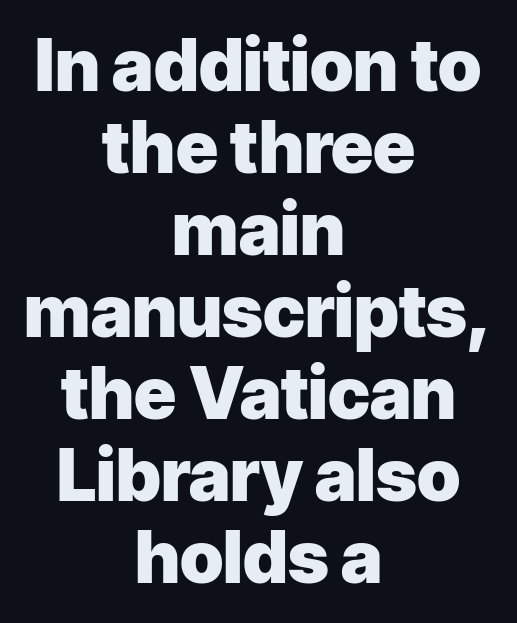
A centered setting, common on invitations and titles, is used for this passage. Cramped leading. Is this a sans? Yes — the strokes have no serifs. Its strokes are broad and dark, the hallmark of bold type.
